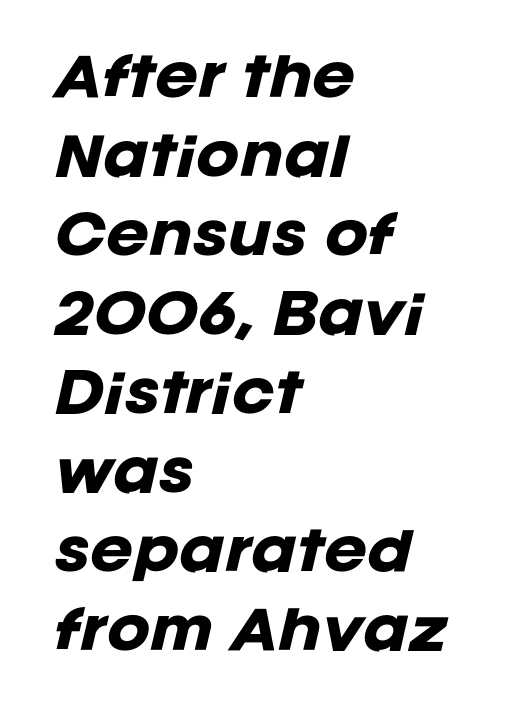
Q: Is the text bold? A: Yes.
Q: Is the text italic (slanted)? A: Yes, it leans right by about 12 degrees.
Q: Is the text underlined? A: No.
Q: How is the paragraph aligned? A: Left-aligned.
Q: Is the spacing between letters normal or unusually wide? A: Normal.
Q: Is the spacing between lines tight, normal or loose? A: Normal.
Q: Width (condensed, normal, or wide)? A: Normal.
Q: Stroke contrast? A: Low.
Q: x-height? A: Large.
Q: Monospaced? A: No.
